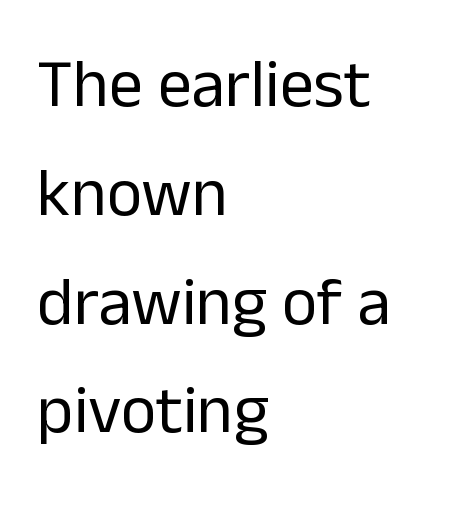
Q: Is the text bold? A: No.
Q: Is the text italic (slanted)? A: No, it is upright.
Q: Is the typeface a serif or a sans-serif typeface? A: Sans-serif.
Q: Is the text underlined? A: No.
Q: How is the paragraph aligned? A: Left-aligned.
Q: Is the spacing between letters normal or unusually wide? A: Normal.
Q: Is the spacing between lines tight, normal or loose? A: Normal.
Q: Width (condensed, normal, or wide)? A: Normal.
Q: Stroke contrast? A: Low.
Q: x-height? A: Medium.
Q: Monospaced? A: No.
